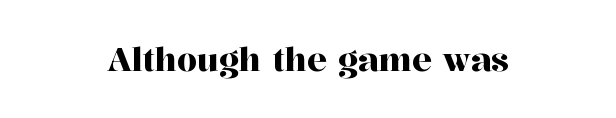
The image shows 32 px serif type, upright; set centered, normal letter spacing, not underlined; high stroke contrast and a medium x-height.
